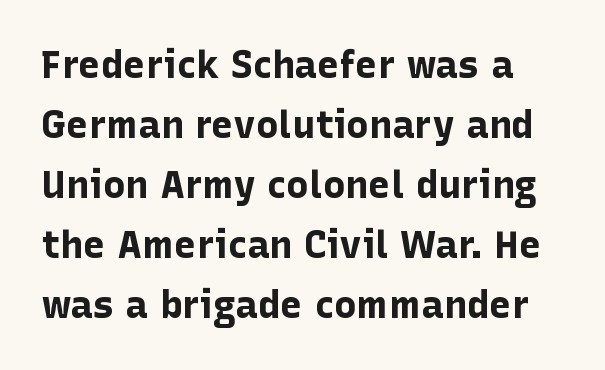
The image shows 38 px bold sans-serif type, upright; set normal line spacing (1.58x), normal letter spacing, not underlined; low stroke contrast and a medium x-height.
